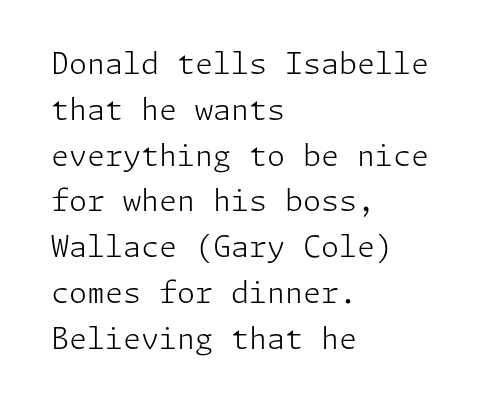
Q: Is the text bold? A: No.
Q: Is the text italic (slanted)? A: No, it is upright.
Q: Is the typeface a serif or a sans-serif typeface? A: Sans-serif.
Q: Is the text underlined? A: No.
Q: How is the paragraph aligned? A: Left-aligned.
Q: Is the spacing between letters normal or unusually wide? A: Normal.
Q: Is the spacing between lines tight, normal or loose? A: Normal.
Q: Width (condensed, normal, or wide)? A: Normal.
Q: Stroke contrast? A: Low.
Q: x-height? A: Medium.
